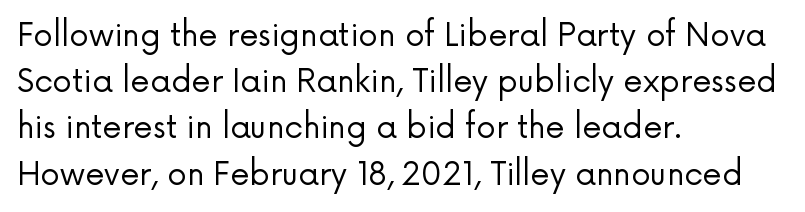
Q: Is the text bold? A: No.
Q: Is the text italic (slanted)? A: No, it is upright.
Q: Is the typeface a serif or a sans-serif typeface? A: Sans-serif.
Q: Is the text underlined? A: No.
Q: How is the paragraph aligned? A: Left-aligned.
Q: Is the spacing between letters normal or unusually wide? A: Normal.
Q: Is the spacing between lines tight, normal or loose? A: Normal.
Q: Width (condensed, normal, or wide)? A: Normal.
Q: Stroke contrast? A: Low.
Q: x-height? A: Medium.
Q: Monospaced? A: No.
